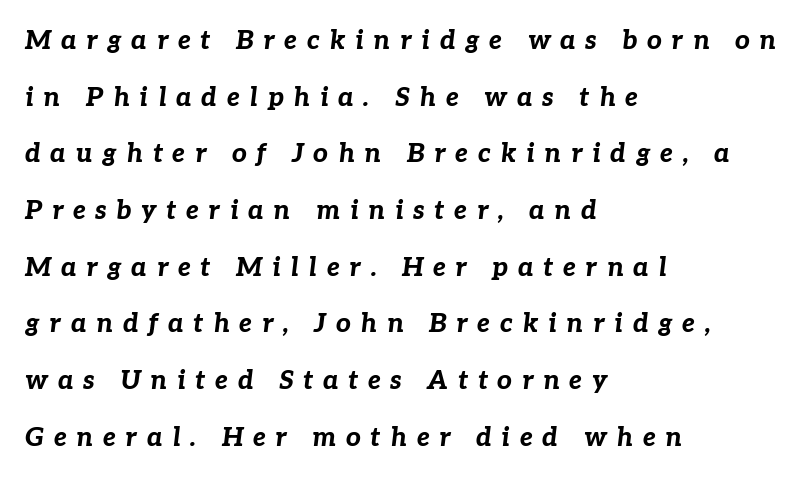
{"italic": "yes", "lean": "right", "slant_degrees": 7, "bold": "yes", "underline": "no", "align": "left", "line_spacing": "loose", "line_spacing_ratio": 2.18, "letter_spacing": "wide", "letter_spacing_em": 0.37, "glyph_px": 26}
